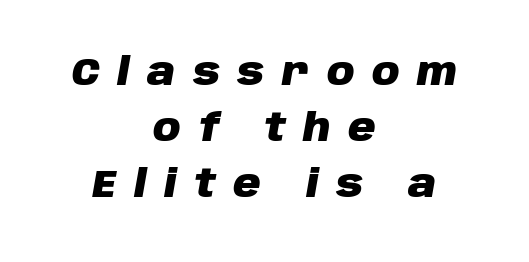
These lines sit exactly where default settings would place them. A dark, heavy texture on the line: the type is bold. Which margin do the lines hug? Neither — every line sits in the middle. The space beneath each line is pristine and unruled. The text carries the slant typical of an italic or oblique font. Here the designer chose a conventional face with non-uniform glyph widths.
